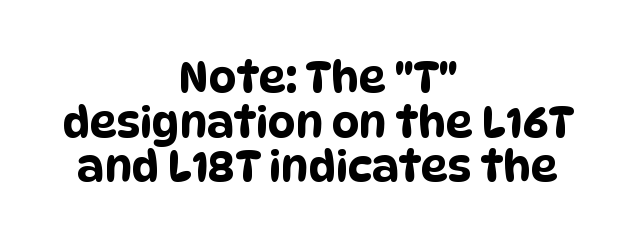
{"serif": "no", "width": "condensed", "stroke_contrast": "low", "x_height": "large", "monospaced": "no", "underline": "no", "align": "center", "line_spacing": "tight", "line_spacing_ratio": 1.04, "letter_spacing": "normal", "letter_spacing_em": 0.0, "glyph_px": 43}
